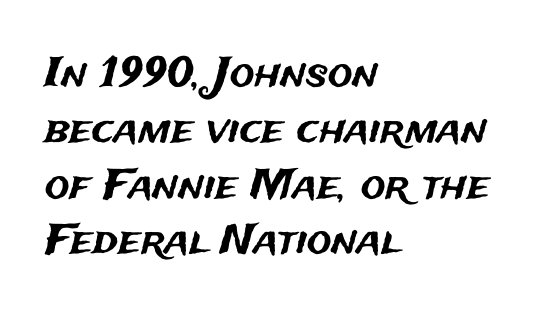
Does extra space separate the letters? No, they use regular spacing. A student would call this left alignment; a typographer would say flush left, rag right. The rows are spaced the way most documents space them. No word sits above an underline. Type style note: lacks serifs. You could not count columns in this text — the font is proportionally spaced.
